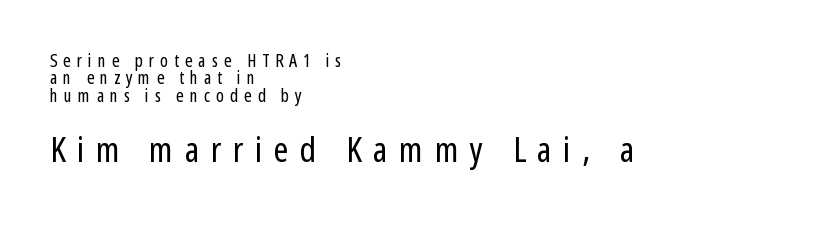
{"serif": "no", "italic": "no", "bold": "no", "weight": "regular", "width": "condensed", "stroke_contrast": "low", "x_height": "medium", "monospaced": "no", "underline": "no", "align": "left", "line_spacing": "tight", "line_spacing_ratio": 0.97, "letter_spacing": "wide", "letter_spacing_em": 0.33, "larger_block": "second", "size_ratio": 1.94, "glyph_px": 35}
